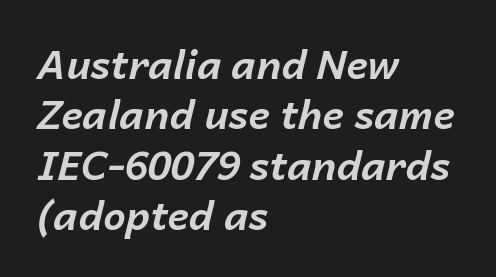
The face used here has the dense, thick strokes of a bold. Each new line begins a customary step beneath the previous one. Short and long lines alike share a common starting point at left. Is this a fixed-width face? No — the glyphs have proportional, varying widths. Underlining? Definitely not there.
